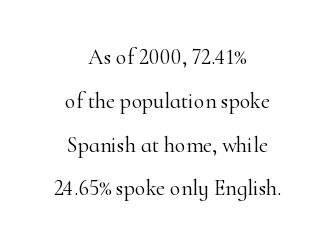
Q: Is the text bold? A: No.
Q: Is the text italic (slanted)? A: No, it is upright.
Q: Is the text underlined? A: No.
Q: How is the paragraph aligned? A: Centered.
Q: Is the spacing between letters normal or unusually wide? A: Normal.
Q: Is the spacing between lines tight, normal or loose? A: Loose.
